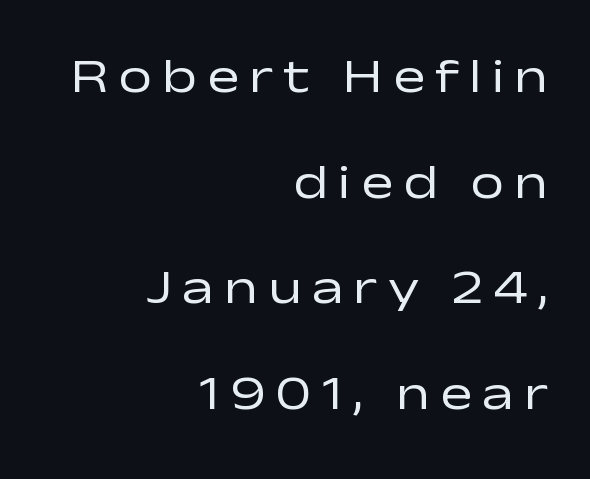
The image shows 48 px regular-weight, wide sans-serif type, upright; set right-aligned, loose line spacing (2.2x), unusually wide letter spacing (+0.21 em), not underlined; low stroke contrast and a medium x-height.
